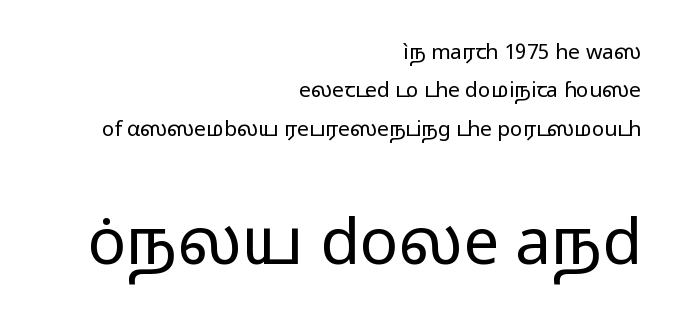
{"serif": "no", "italic": "no", "bold": "no", "weight": "regular", "width": "wide", "stroke_contrast": "low", "x_height": "medium", "monospaced": "no", "underline": "no", "align": "right", "line_spacing_ratio": 1.83, "letter_spacing": "normal", "letter_spacing_em": 0.0, "larger_block": "second", "size_ratio": 3.05, "glyph_px": 64}
